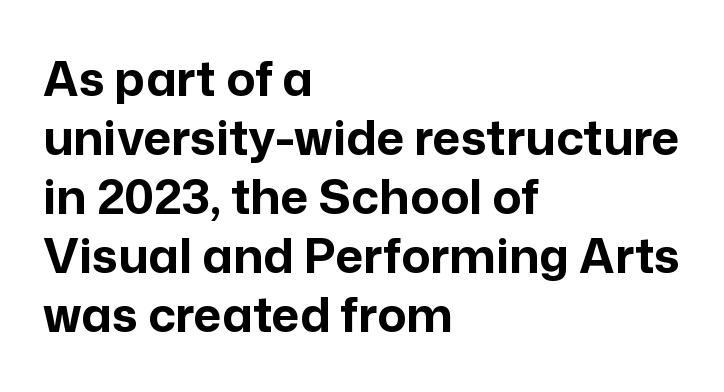
{"serif": "no", "italic": "no", "bold": "yes", "weight": "bold", "width": "normal", "stroke_contrast": "low", "x_height": "medium", "monospaced": "no", "underline": "no", "align": "left", "line_spacing_ratio": 1.23, "letter_spacing": "normal", "letter_spacing_em": 0.0, "glyph_px": 48}
